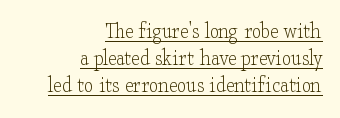
Posture: straight, roman, zero tilt. Standard letterfit; no display-style spreading of the glyphs. Like a heading marked for emphasis, these lines bear an underscore. Each line ends at the same right margin while the left side varies. Stroke mass is kept to a normal reading level or below.
